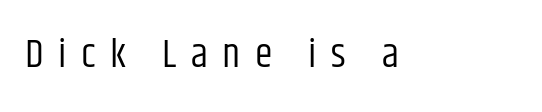
The image shows 40 px regular-weight, condensed sans-serif type, upright; set unusually wide letter spacing (+0.36 em), not underlined; low stroke contrast and a large x-height.
